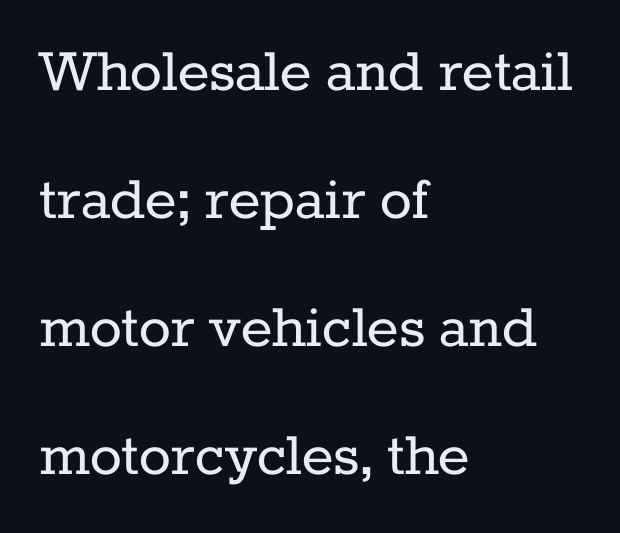
{"serif": "yes", "italic": "no", "bold": "no", "weight": "regular", "width": "normal", "stroke_contrast": "low", "x_height": "medium", "monospaced": "no", "underline": "no", "align": "left", "line_spacing": "loose", "line_spacing_ratio": 1.91, "letter_spacing": "normal", "letter_spacing_em": 0.0, "glyph_px": 67}
